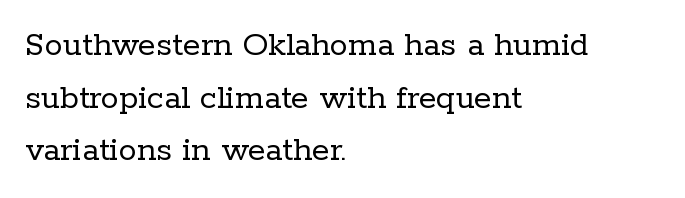
Q: Is the text bold? A: No.
Q: Is the text italic (slanted)? A: No, it is upright.
Q: Is the typeface a serif or a sans-serif typeface? A: Serif.
Q: Is the text underlined? A: No.
Q: How is the paragraph aligned? A: Left-aligned.
Q: Is the spacing between letters normal or unusually wide? A: Normal.
Q: Is the spacing between lines tight, normal or loose? A: Normal.
Q: Width (condensed, normal, or wide)? A: Normal.
Q: Stroke contrast? A: Low.
Q: x-height? A: Medium.
Q: Monospaced? A: No.
